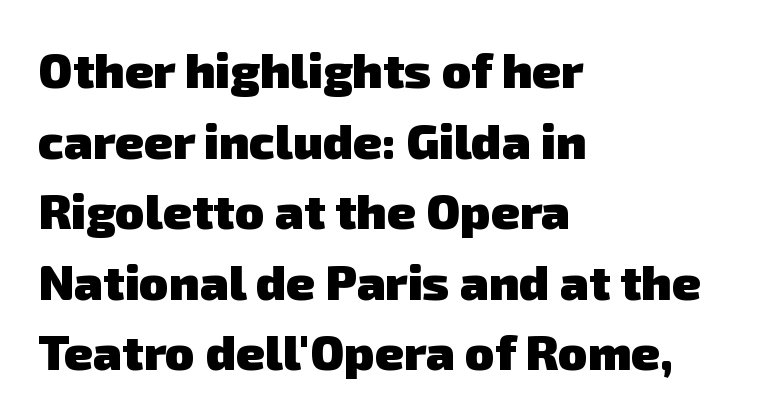
{"serif": "no", "bold": "yes", "weight": "heavy", "width": "normal", "stroke_contrast": "low", "x_height": "medium", "monospaced": "no", "underline": "no", "align": "left", "line_spacing": "normal", "line_spacing_ratio": 1.44, "letter_spacing": "normal", "letter_spacing_em": 0.0, "glyph_px": 49}
